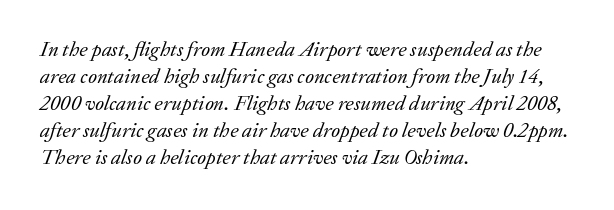
{"italic": "yes", "lean": "right", "slant_degrees": 20, "bold": "no", "underline": "no", "align": "left", "line_spacing": "normal", "line_spacing_ratio": 1.28, "letter_spacing": "normal", "letter_spacing_em": 0.0, "glyph_px": 21}
